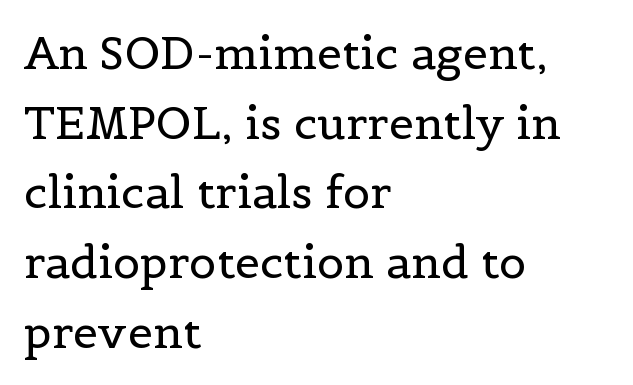
The cut favours lightness, reaching ordinary text weight at its darkest. This sample has the flowing, uneven cadence of proportional lettering. Does the leading feel generous? No, just average. Short and long lines alike share a common starting point at left.
